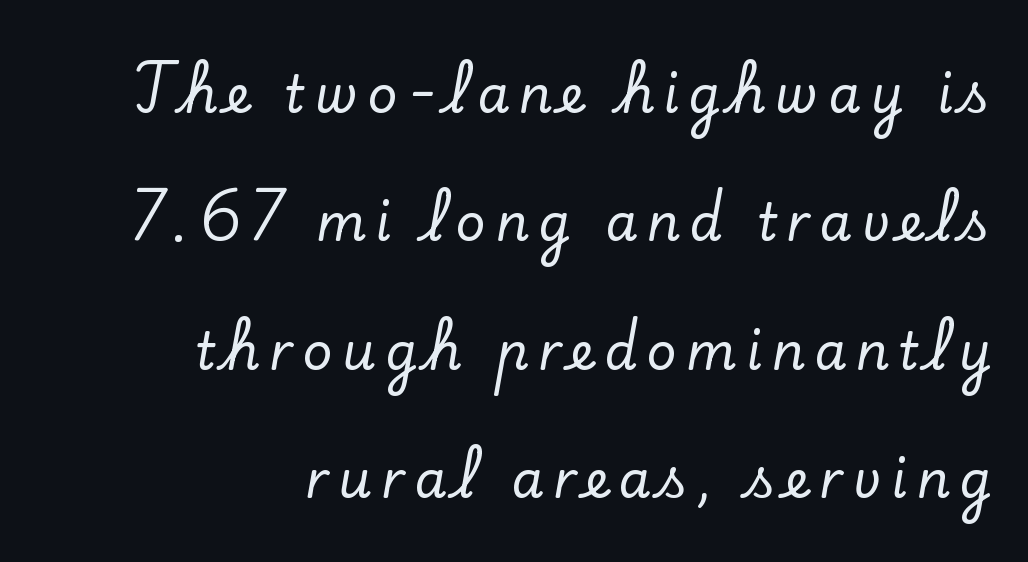
The passage shown stacks its lines with a broad gap. Old-style or modern, the face here clearly has serifs. Think of a printed novel: that variable character pitch is what you see here. Is the block centered? No — it sits flush against the right margin.
